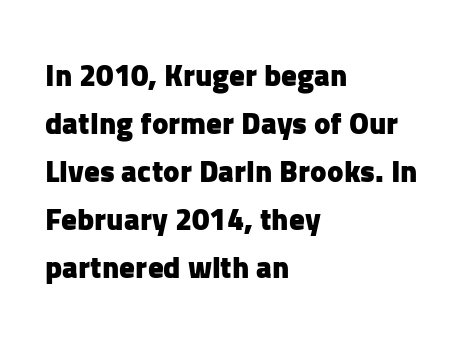
Q: Is the text bold? A: Yes.
Q: Is the text italic (slanted)? A: No, it is upright.
Q: Is the typeface a serif or a sans-serif typeface? A: Sans-serif.
Q: Is the text underlined? A: No.
Q: How is the paragraph aligned? A: Left-aligned.
Q: Is the spacing between letters normal or unusually wide? A: Normal.
Q: Is the spacing between lines tight, normal or loose? A: Normal.
Q: Width (condensed, normal, or wide)? A: Normal.
Q: Stroke contrast? A: Low.
Q: x-height? A: Medium.
Q: Monospaced? A: No.
